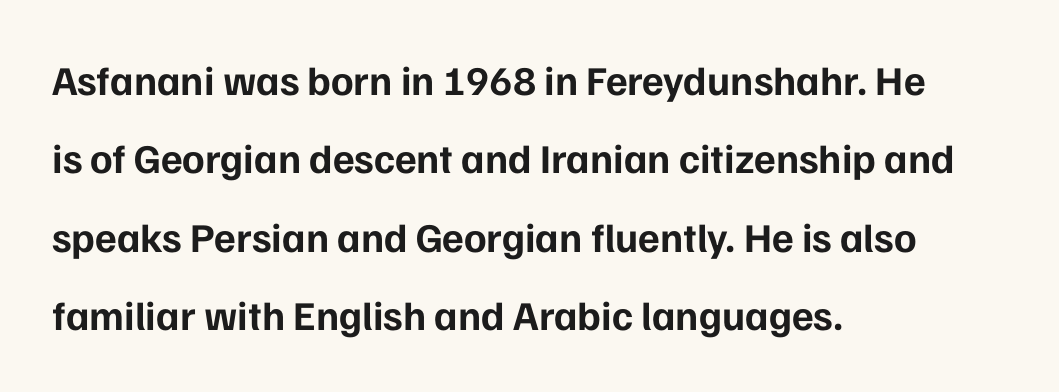
The image shows 41 px bold sans-serif type, upright; set left-aligned, loose line spacing (1.91x), normal letter spacing, not underlined; low stroke contrast and a medium x-height.
